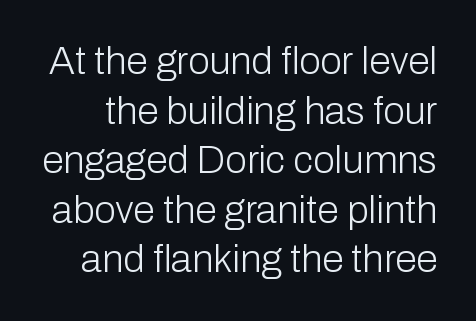
{"serif": "no", "italic": "no", "bold": "no", "weight": "light", "width": "normal", "stroke_contrast": "low", "x_height": "medium", "monospaced": "no", "underline": "no", "line_spacing": "normal", "line_spacing_ratio": 1.27, "letter_spacing": "normal", "letter_spacing_em": 0.0, "glyph_px": 39}
